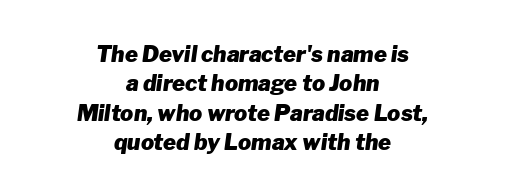
The image shows 22 px bold type, italic (leaning right); set centered, normal line spacing (1.33x), normal letter spacing, not underlined.
